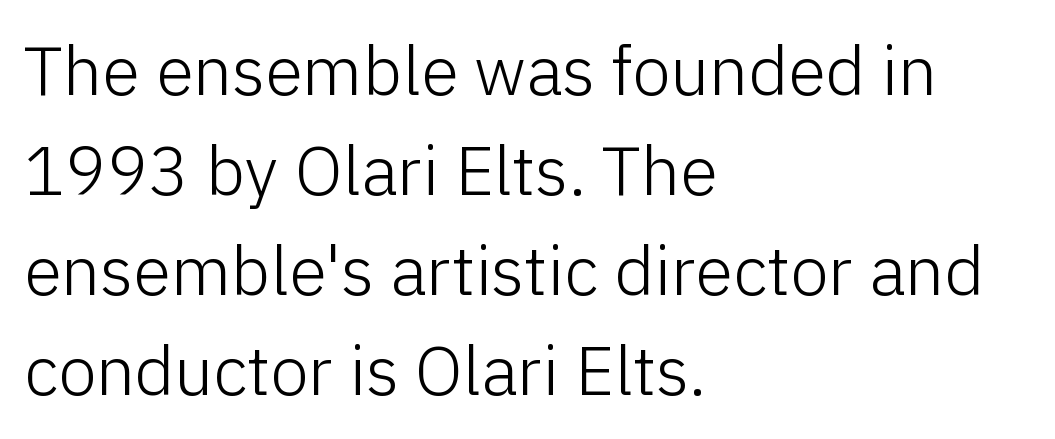
Q: Is the text bold? A: No.
Q: Is the text italic (slanted)? A: No, it is upright.
Q: Is the typeface a serif or a sans-serif typeface? A: Sans-serif.
Q: Is the text underlined? A: No.
Q: How is the paragraph aligned? A: Left-aligned.
Q: Is the spacing between letters normal or unusually wide? A: Normal.
Q: Is the spacing between lines tight, normal or loose? A: Normal.
Q: Width (condensed, normal, or wide)? A: Normal.
Q: Stroke contrast? A: Low.
Q: x-height? A: Medium.
Q: Monospaced? A: No.
